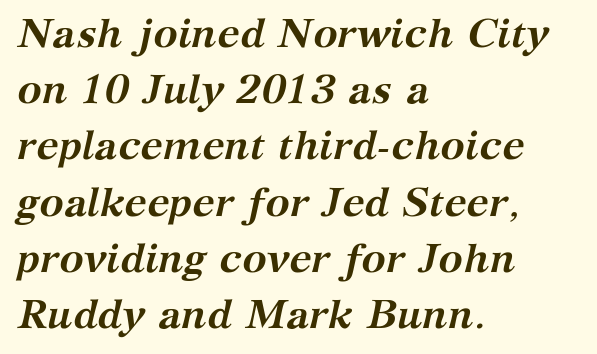
{"serif": "yes", "italic": "yes", "lean": "right", "slant_degrees": 12, "bold": "yes", "weight": "semibold", "width": "normal", "stroke_contrast": "medium", "x_height": "medium", "monospaced": "no", "underline": "no", "align": "left", "line_spacing": "normal", "line_spacing_ratio": 1.37, "letter_spacing": "normal", "letter_spacing_em": 0.0, "glyph_px": 41}
